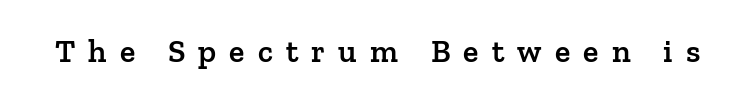
Quick note: underline off. Varying glyph widths throughout — classic text-font behaviour. In terms of letterspacing, this is a distinctly airy, spread setting. These lines carry some extra weight — a demibold, not a full bold. Font category for this specimen: serif. Every stem runs plumb, perpendicular to the baseline.
